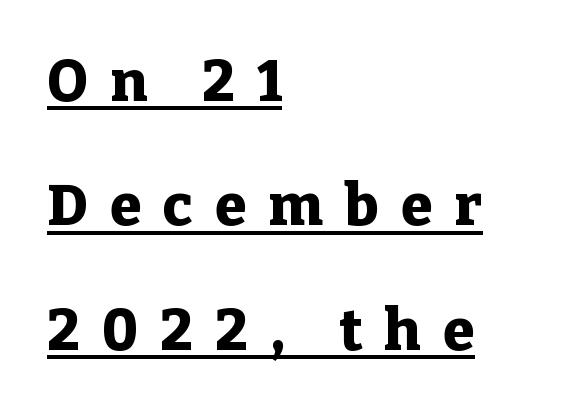
{"serif": "yes", "italic": "no", "bold": "yes", "weight": "heavy", "width": "normal", "stroke_contrast": "low", "x_height": "medium", "monospaced": "no", "underline": "yes", "align": "left", "line_spacing": "loose", "line_spacing_ratio": 2.18, "letter_spacing": "wide", "letter_spacing_em": 0.39, "glyph_px": 57}
